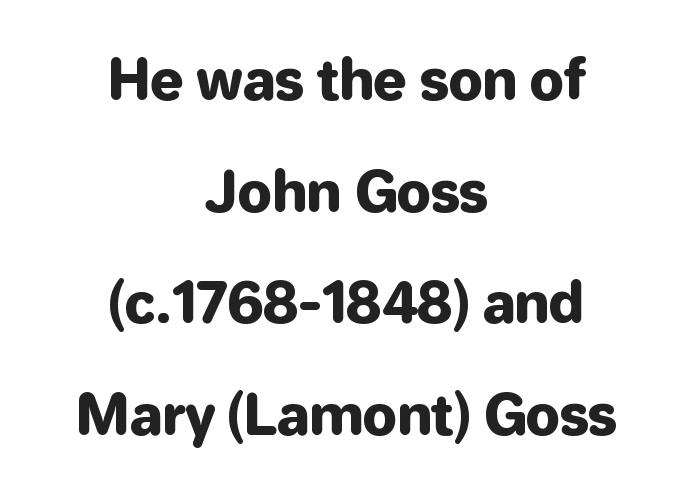
{"serif": "no", "italic": "no", "width": "normal", "stroke_contrast": "low", "x_height": "medium", "monospaced": "no", "underline": "no", "align": "center", "line_spacing": "loose", "line_spacing_ratio": 2.03, "letter_spacing": "normal", "letter_spacing_em": 0.0, "glyph_px": 55}
